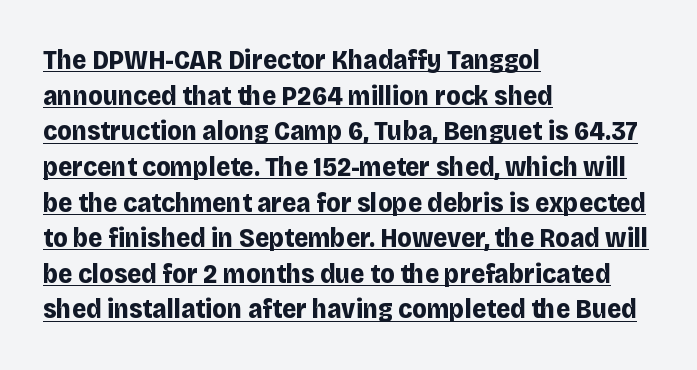
The image shows 27 px bold type, upright; set left-aligned, normal line spacing (1.32x), normal letter spacing, underlined.
